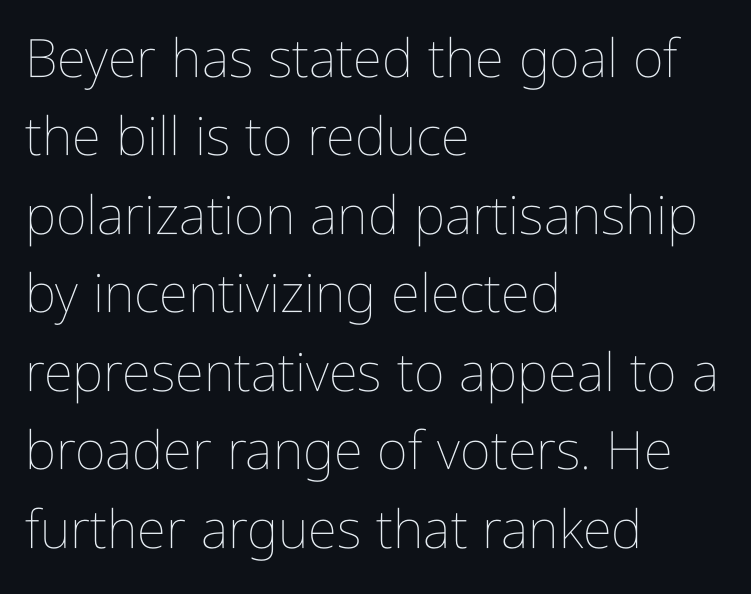
Q: Is the text bold? A: No.
Q: Is the text italic (slanted)? A: No, it is upright.
Q: Is the text underlined? A: No.
Q: How is the paragraph aligned? A: Left-aligned.
Q: Is the spacing between letters normal or unusually wide? A: Normal.
Q: Is the spacing between lines tight, normal or loose? A: Normal.
Q: Width (condensed, normal, or wide)? A: Condensed.
Q: Stroke contrast? A: Low.
Q: x-height? A: Medium.
Q: Monospaced? A: No.
